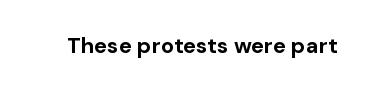
{"italic": "no", "bold": "yes", "underline": "no", "letter_spacing": "normal", "letter_spacing_em": 0.0, "glyph_px": 22}
